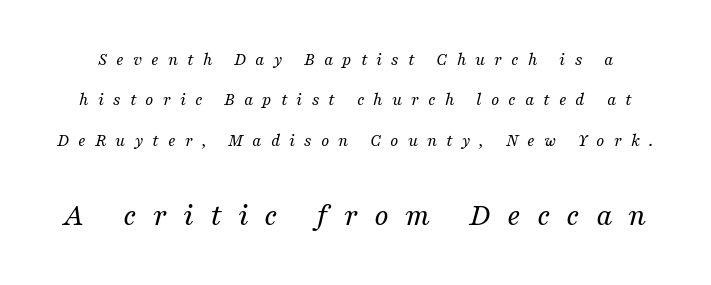
The image shows 32 px regular-weight serif type, italic (leaning right); set loose line spacing (2.24x), unusually wide letter spacing (+0.5 em), not underlined; the second (bottom) block is 1.78x larger; medium stroke contrast and a medium x-height.
